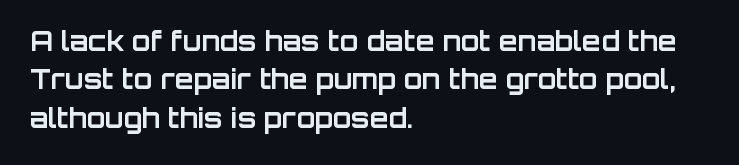
Q: Is the text bold? A: Yes.
Q: Is the text italic (slanted)? A: No, it is upright.
Q: Is the text underlined? A: No.
Q: How is the paragraph aligned? A: Left-aligned.
Q: Is the spacing between letters normal or unusually wide? A: Normal.
Q: Is the spacing between lines tight, normal or loose? A: Normal.
